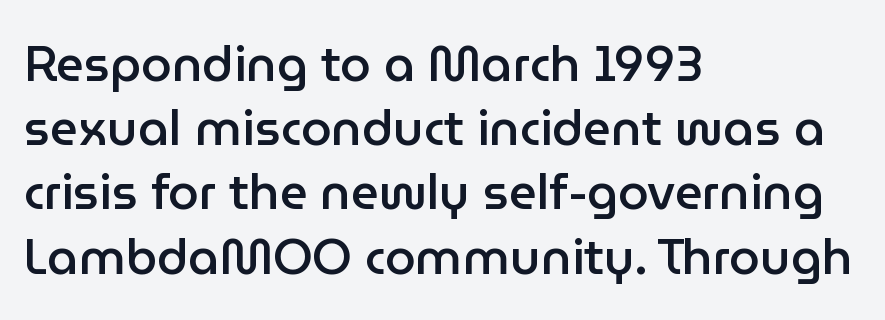
The image shows 49 px semibold sans-serif type, upright; set left-aligned, normal line spacing (1.31x), normal letter spacing, not underlined; low stroke contrast and a medium x-height.
